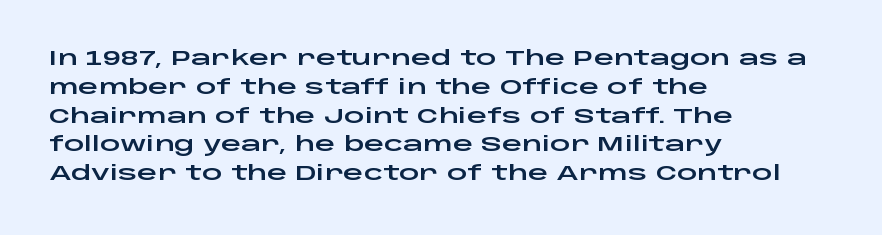
Q: Is the text italic (slanted)? A: No, it is upright.
Q: Is the text underlined? A: No.
Q: How is the paragraph aligned? A: Left-aligned.
Q: Is the spacing between letters normal or unusually wide? A: Normal.
Q: Is the spacing between lines tight, normal or loose? A: Normal.
